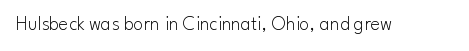
Q: Is the text bold? A: No.
Q: Is the text italic (slanted)? A: No, it is upright.
Q: Is the text underlined? A: No.
Q: Is the spacing between letters normal or unusually wide? A: Normal.
